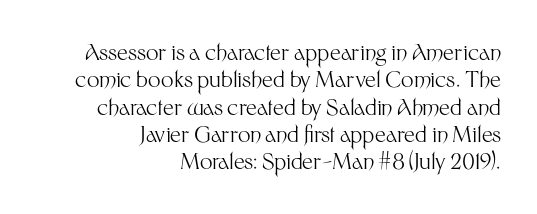
Q: Is the text bold? A: No.
Q: Is the text italic (slanted)? A: No, it is upright.
Q: Is the text underlined? A: No.
Q: How is the paragraph aligned? A: Right-aligned.
Q: Is the spacing between letters normal or unusually wide? A: Normal.
